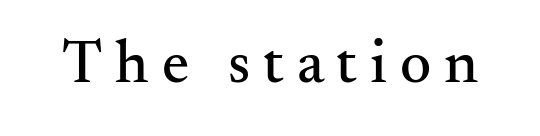
{"serif": "yes", "italic": "no", "width": "normal", "stroke_contrast": "medium", "x_height": "small", "monospaced": "no", "underline": "no", "letter_spacing": "wide", "letter_spacing_em": 0.21, "glyph_px": 61}
